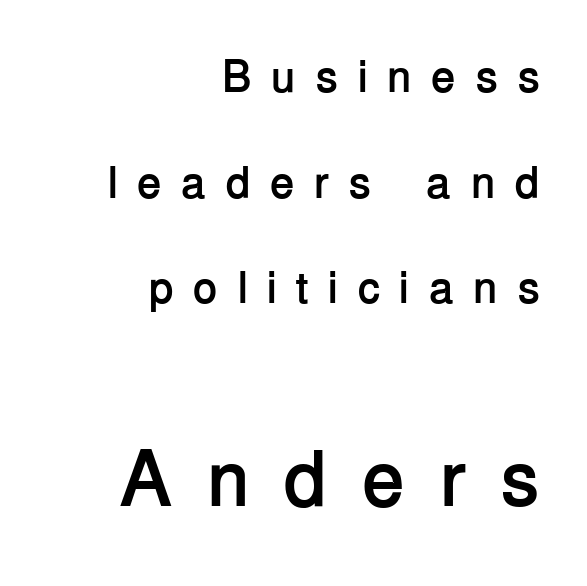
Style check: upright. Observe the wide spacing: letters keep a clear distance from each other. The emphasis by scale lands on block number two, below. The font is running at its bold setting. Caption: multi-line text, flush right, ragged left.
